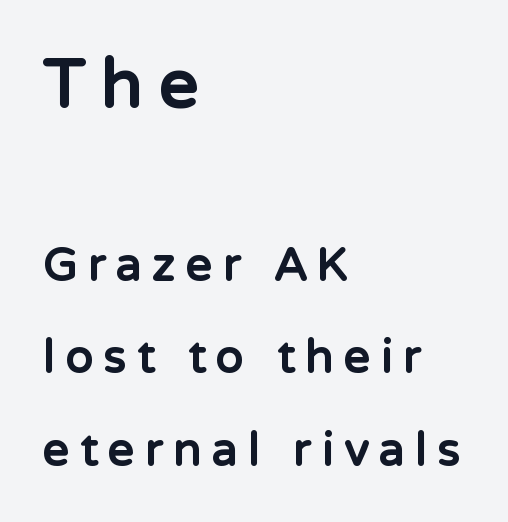
Does the copy run flush right? No — it runs flush left. The rendering uses a bold face; every stroke is thick and dark. Designer's note — italics off, roman on. Check under the words: just untouched page. These lines are rendered in a variable-pitch font.
